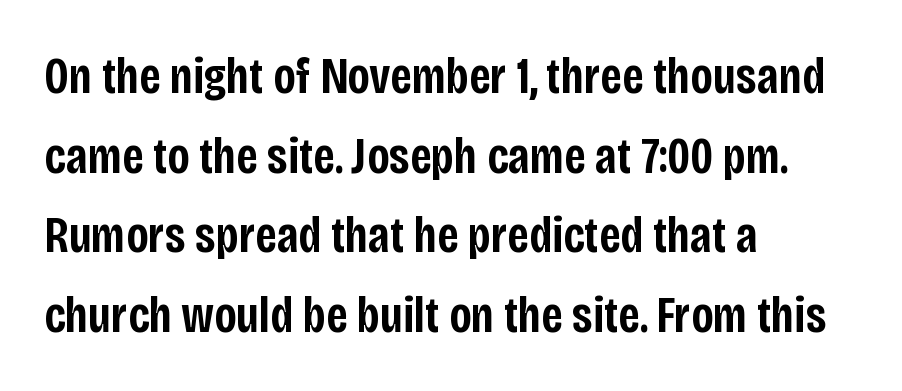
Check under the words: just untouched page. Each letter's strokes conclude bluntly, with no projecting serifs. Each letter keeps its own natural width here, so spacing adapts to shape. These lines are set flush left with a ragged right edge. Notice how descenders clear the ascenders below comfortably — that's standard leading.
